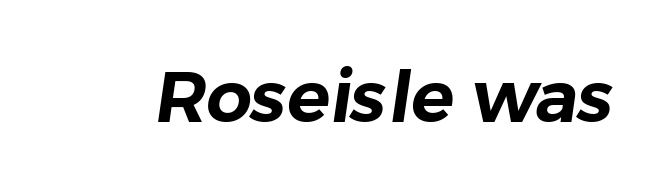
{"serif": "no", "width": "normal", "stroke_contrast": "low", "x_height": "medium", "monospaced": "no", "underline": "no", "letter_spacing": "normal", "letter_spacing_em": 0.0, "glyph_px": 72}
